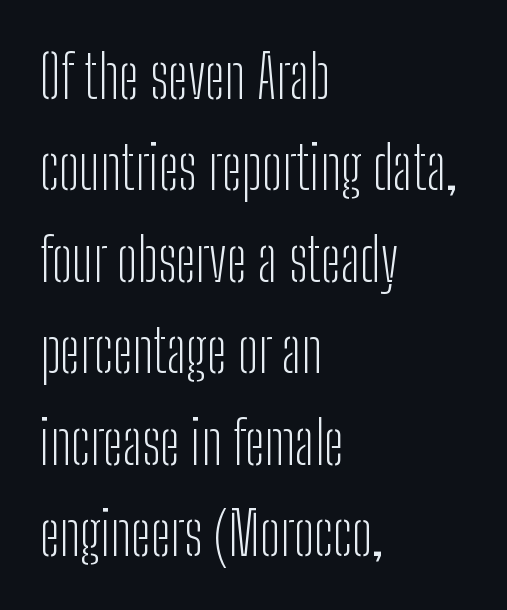
Q: Is the text bold? A: No.
Q: Is the text italic (slanted)? A: No, it is upright.
Q: Is the typeface a serif or a sans-serif typeface? A: Sans-serif.
Q: Is the text underlined? A: No.
Q: How is the paragraph aligned? A: Left-aligned.
Q: Is the spacing between letters normal or unusually wide? A: Normal.
Q: Is the spacing between lines tight, normal or loose? A: Normal.
Q: Width (condensed, normal, or wide)? A: Condensed.
Q: Stroke contrast? A: Low.
Q: x-height? A: Medium.
Q: Monospaced? A: No.
